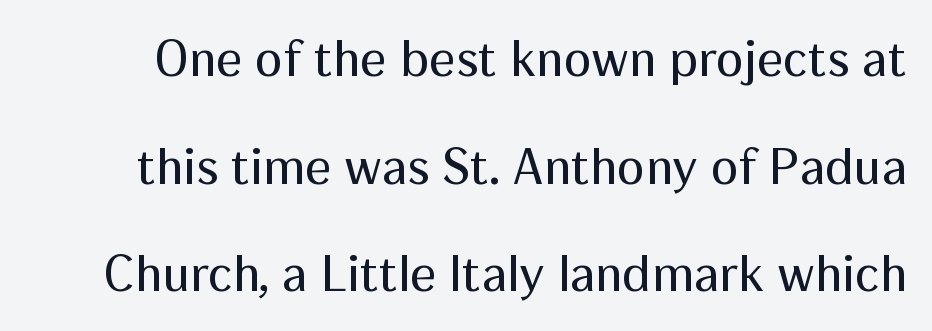
{"serif": "no", "italic": "no", "bold": "no", "weight": "regular", "width": "normal", "stroke_contrast": "medium", "x_height": "medium", "monospaced": "no", "underline": "no", "line_spacing": "loose", "line_spacing_ratio": 2.07, "letter_spacing": "normal", "letter_spacing_em": 0.0, "glyph_px": 52}
